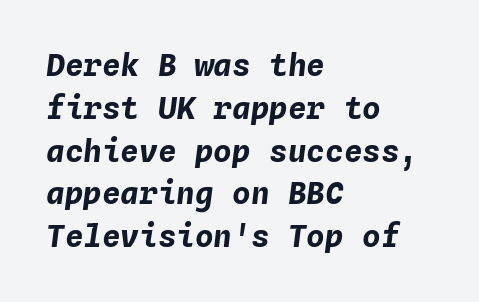
Q: Is the text bold? A: Yes.
Q: Is the text italic (slanted)? A: Yes, it leans right by about 4 degrees.
Q: Is the text underlined? A: No.
Q: How is the paragraph aligned? A: Left-aligned.
Q: Is the spacing between letters normal or unusually wide? A: Normal.
Q: Is the spacing between lines tight, normal or loose? A: Normal.
Q: Width (condensed, normal, or wide)? A: Normal.
Q: Stroke contrast? A: Low.
Q: x-height? A: Medium.
Q: Monospaced? A: Yes.
